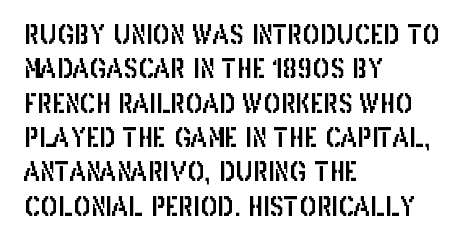
{"italic": "no", "underline": "no", "align": "left", "line_spacing": "normal", "line_spacing_ratio": 1.32, "letter_spacing": "normal", "letter_spacing_em": 0.0, "glyph_px": 26}
